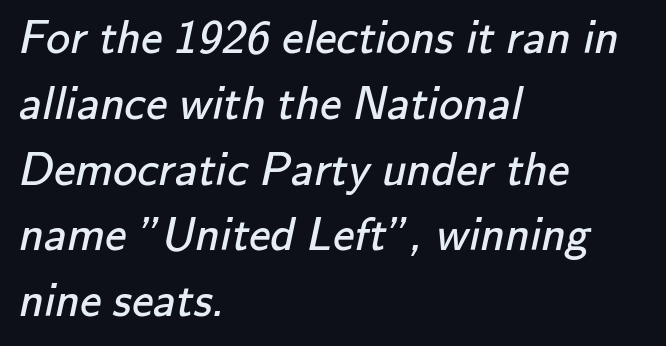
The image shows 48 px regular-weight sans-serif type; set left-aligned, normal line spacing (1.37x), normal letter spacing, not underlined; low stroke contrast and a small x-height.
